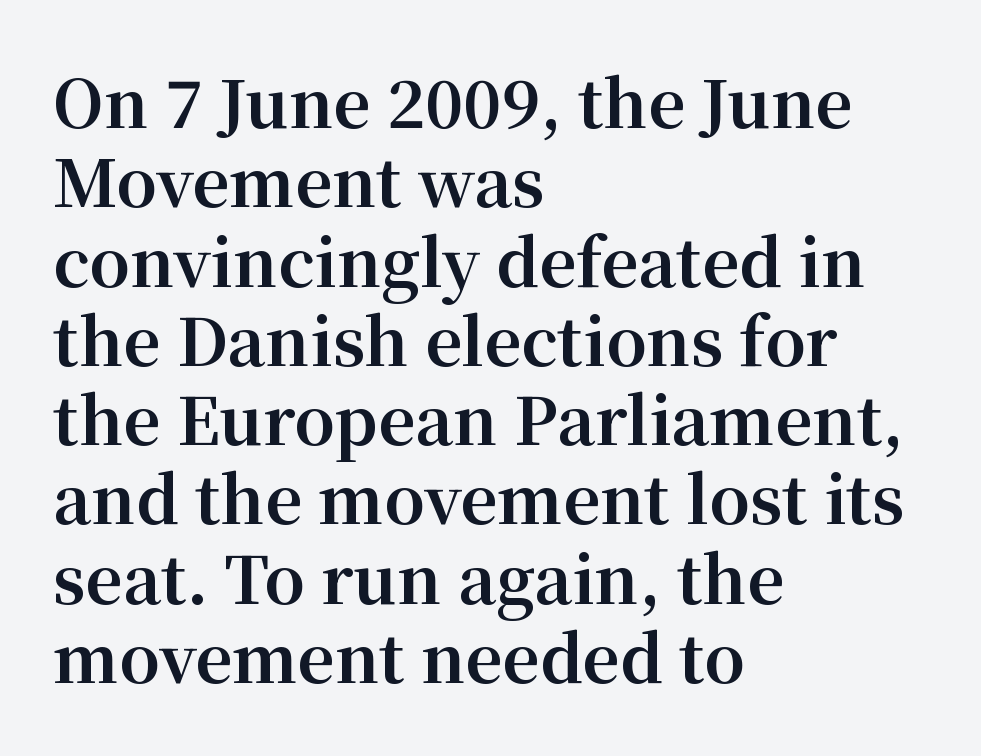
{"serif": "yes", "italic": "no", "bold": "yes", "weight": "bold", "width": "normal", "stroke_contrast": "medium", "x_height": "medium", "monospaced": "no", "underline": "no", "align": "left", "line_spacing_ratio": 1.22, "letter_spacing": "normal", "letter_spacing_em": 0.0, "glyph_px": 65}
